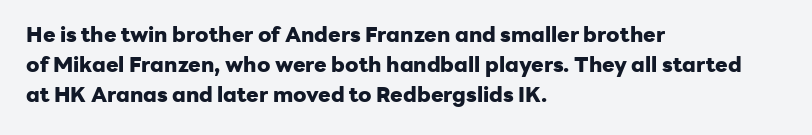
Q: Is the text bold? A: Yes.
Q: Is the text italic (slanted)? A: No, it is upright.
Q: Is the text underlined? A: No.
Q: How is the paragraph aligned? A: Left-aligned.
Q: Is the spacing between letters normal or unusually wide? A: Normal.
Q: Is the spacing between lines tight, normal or loose? A: Normal.
